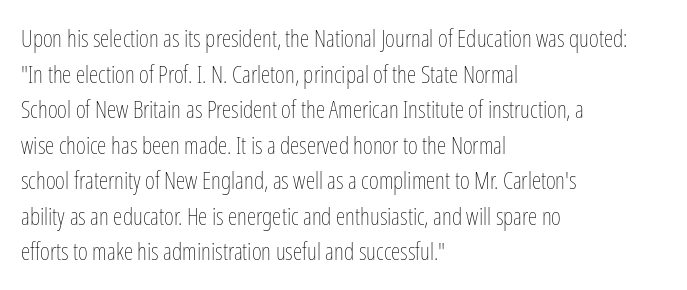
Q: Is the text bold? A: No.
Q: Is the text italic (slanted)? A: No, it is upright.
Q: Is the text underlined? A: No.
Q: How is the paragraph aligned? A: Left-aligned.
Q: Is the spacing between letters normal or unusually wide? A: Normal.
Q: Is the spacing between lines tight, normal or loose? A: Normal.
